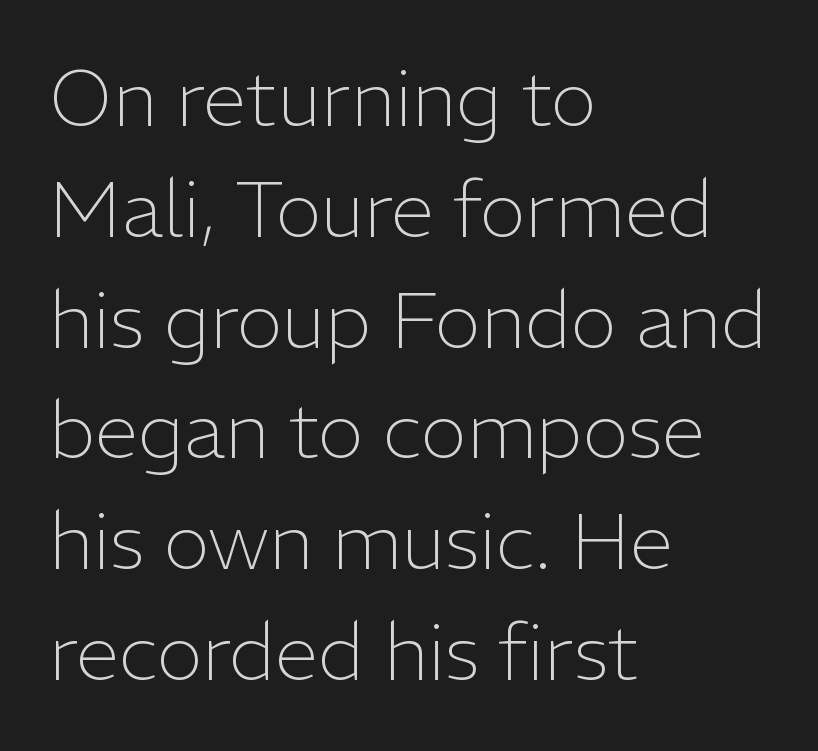
This is the regular roman posture of the typeface. The baseline area is clear. On a weight scale, this lands at 450 or below. Serifs: no, the terminals of the letterforms are clean. Compared with typical paragraphs, the rows here are spaced about the same. Horizontal alignment here is leftward, the default for most running prose.
